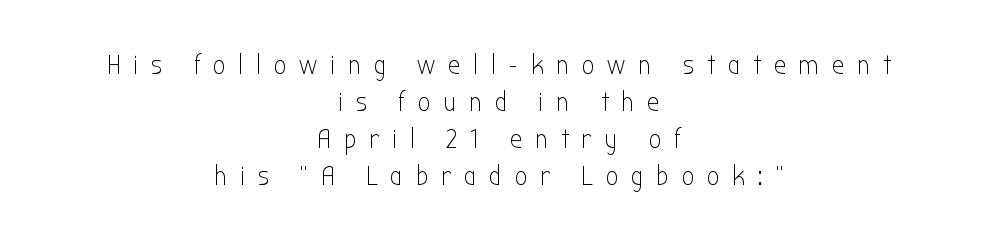
Q: Is the text bold? A: No.
Q: Is the text italic (slanted)? A: No, it is upright.
Q: Is the text underlined? A: No.
Q: How is the paragraph aligned? A: Centered.
Q: Is the spacing between letters normal or unusually wide? A: Unusually wide.
Q: Is the spacing between lines tight, normal or loose? A: Normal.
